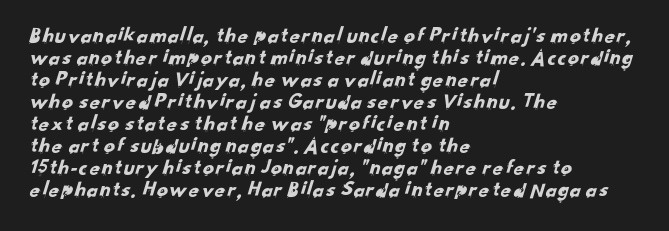
Type without underlining. What stands out about the letter spacing? Nothing — it is the standard amount. Typeset ragged right — the left edge is the straight one. Leading is clearly below the norm, producing a dense column.
